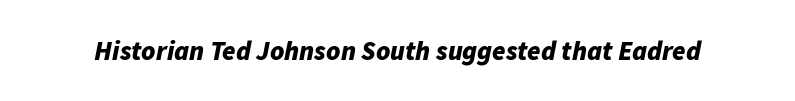
{"italic": "yes", "lean": "right", "slant_degrees": 11, "bold": "yes", "underline": "no", "letter_spacing": "normal", "letter_spacing_em": 0.0, "glyph_px": 27}
